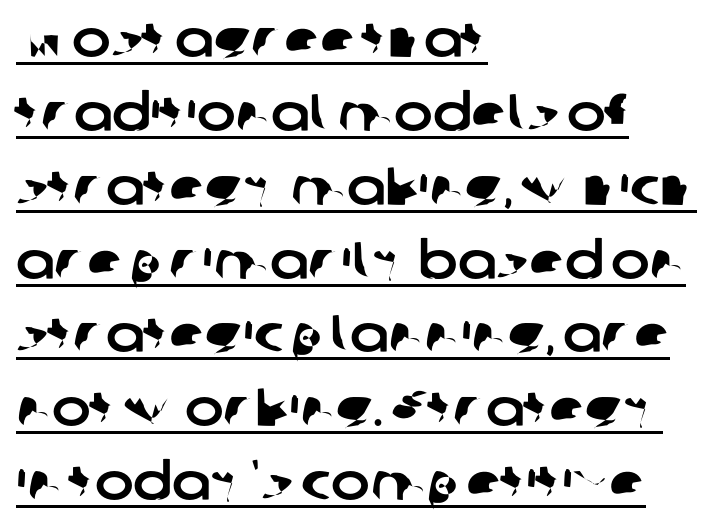
Every row of glyphs begins at an identical x-position on the left. A typographer would call this underscored text. These lines are composed in type without serifs. Look at the tracking — it's just the regular setting, nothing added. Horizontal bands of white between lines are of average thickness.
